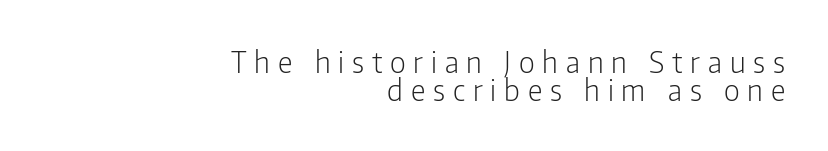
This rendering employs a face without finishing strokes, i.e., a sans-serif. The face used here is proportionally spaced, like ordinary book or web type. Beneath every word, the page is bare. Observe the wide spacing: letters keep a clear distance from each other.
